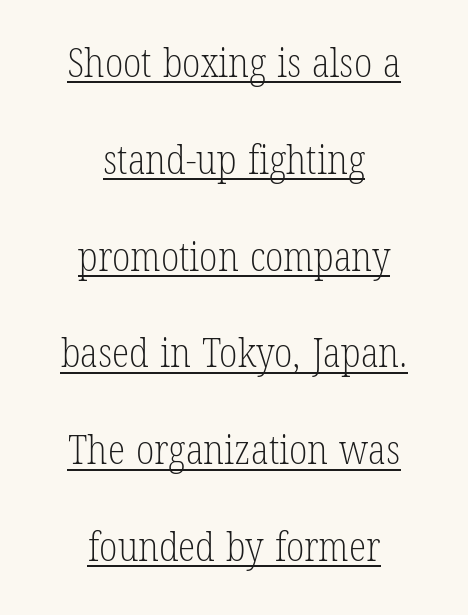
Each new line begins a long way beneath the previous one. Students, observe the line beneath the letters — that is underlining. Varying glyph widths throughout — classic text-font behaviour. This rendering uses center alignment, leaving both contours irregular but symmetric. Look at the bottom of the vertical strokes: they flare into serifs here.
